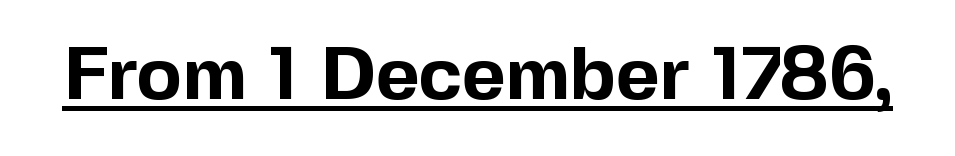
{"serif": "no", "italic": "no", "bold": "yes", "weight": "bold", "width": "normal", "x_height": "medium", "monospaced": "no", "underline": "yes", "letter_spacing": "normal", "letter_spacing_em": 0.0, "glyph_px": 75}
